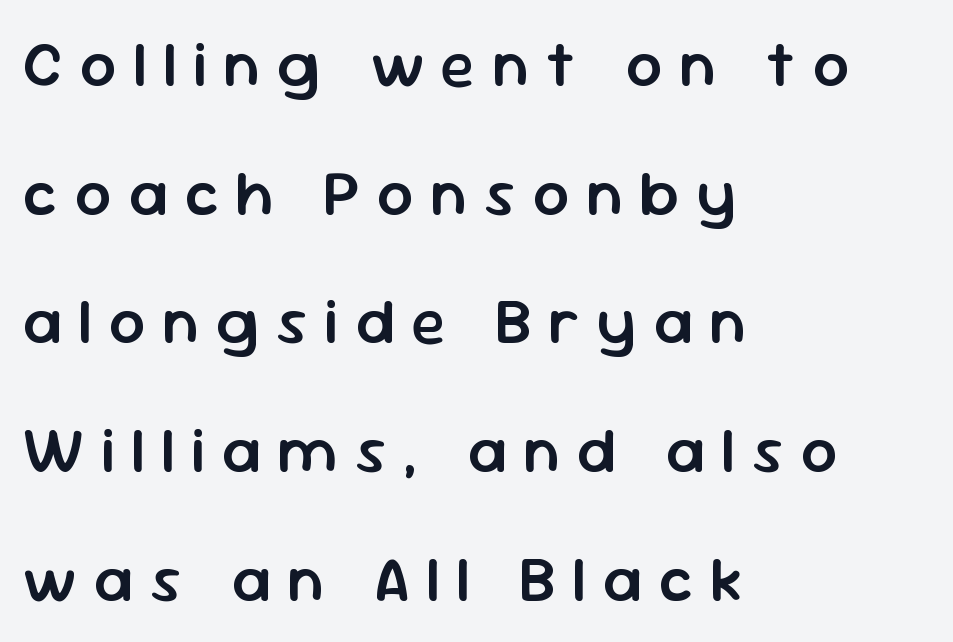
Q: Is the text bold? A: Semi-bold.
Q: Is the text italic (slanted)? A: No, it is upright.
Q: Is the typeface a serif or a sans-serif typeface? A: Sans-serif.
Q: Is the text underlined? A: No.
Q: How is the paragraph aligned? A: Left-aligned.
Q: Is the spacing between letters normal or unusually wide? A: Unusually wide.
Q: Is the spacing between lines tight, normal or loose? A: Loose.
Q: Width (condensed, normal, or wide)? A: Normal.
Q: Stroke contrast? A: Low.
Q: x-height? A: Medium.
Q: Monospaced? A: No.
